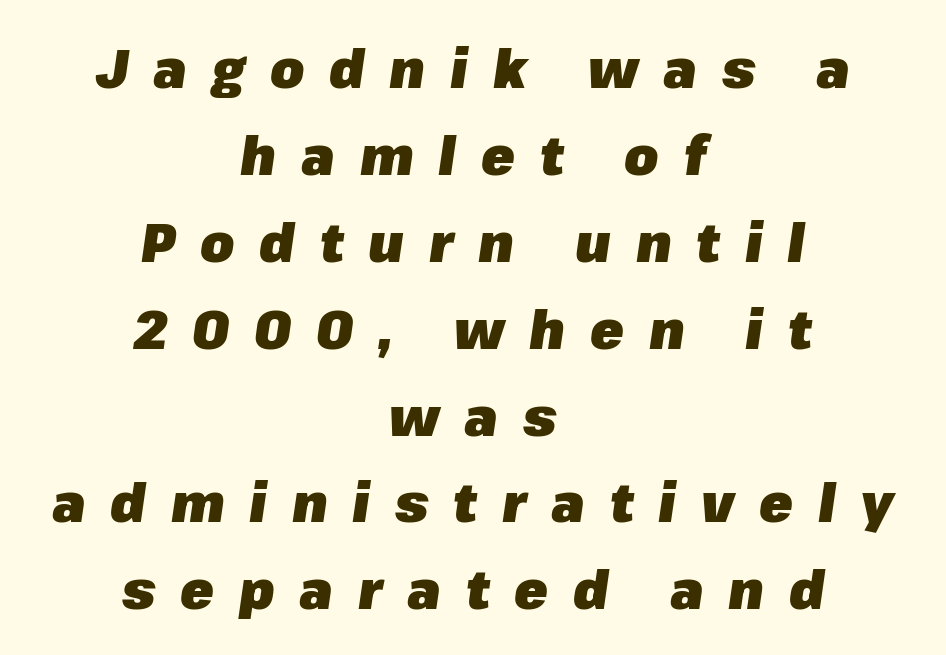
The lettering tilts uniformly, giving the passage an italic look. Notice how thick the strokes are: this is what a full bold looks like. A typesetter would call this proportional, since set widths differ per character. Successive baselines arrive at the customary interval. This rendering features lettering with no underline.
